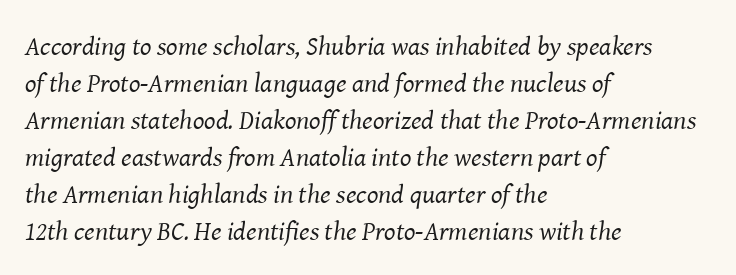
Interline gaps are of average width in this sample. Check the space under the baseline: it is left empty. In terms of letterspacing, this is plain default setting. The specimen reads as italic at a glance.
